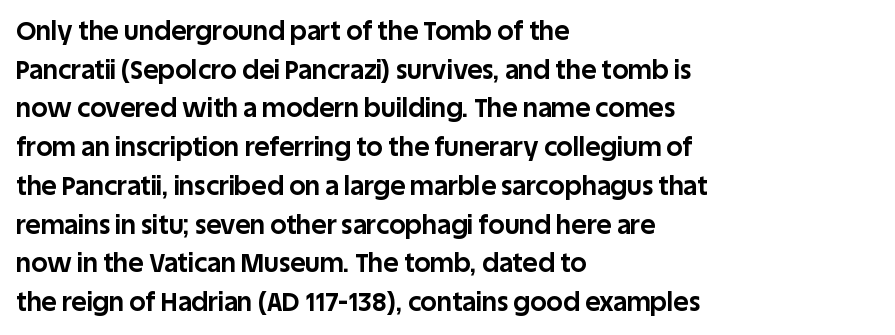
Q: Is the text bold? A: Yes.
Q: Is the text italic (slanted)? A: No, it is upright.
Q: Is the text underlined? A: No.
Q: How is the paragraph aligned? A: Left-aligned.
Q: Is the spacing between letters normal or unusually wide? A: Normal.
Q: Is the spacing between lines tight, normal or loose? A: Normal.
